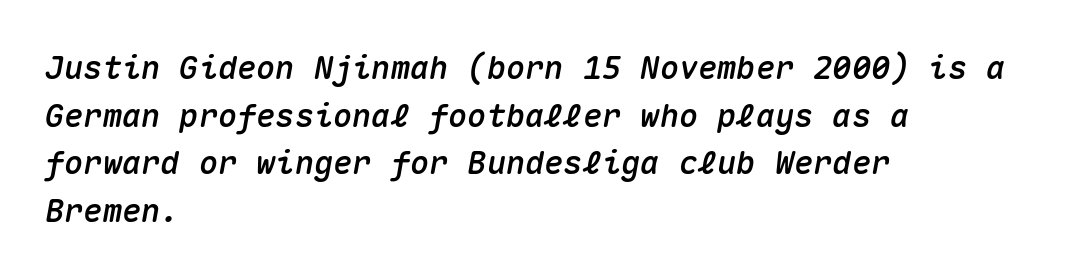
The horizontal fit of the characters is conventional and even. Caption: multi-line text, flush left, ragged right. This sample keeps an unexceptional amount of space between lines. The rendering uses typewriter-style spacing with identical character cells. Words float on clear page, feet unadorned. The typography opts for an oblique posture over an upright one.
